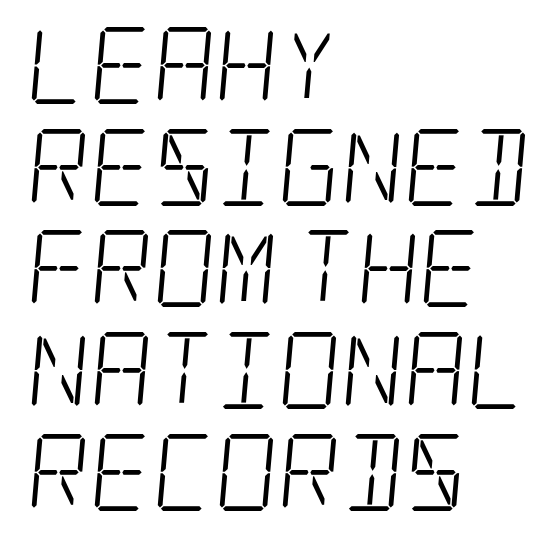
Q: Is the text bold? A: No.
Q: Is the typeface a serif or a sans-serif typeface? A: Serif.
Q: Is the text underlined? A: No.
Q: How is the paragraph aligned? A: Left-aligned.
Q: Is the spacing between letters normal or unusually wide? A: Normal.
Q: Is the spacing between lines tight, normal or loose? A: Normal.
Q: Width (condensed, normal, or wide)? A: Condensed.
Q: Stroke contrast? A: Low.
Q: x-height? A: Large.
